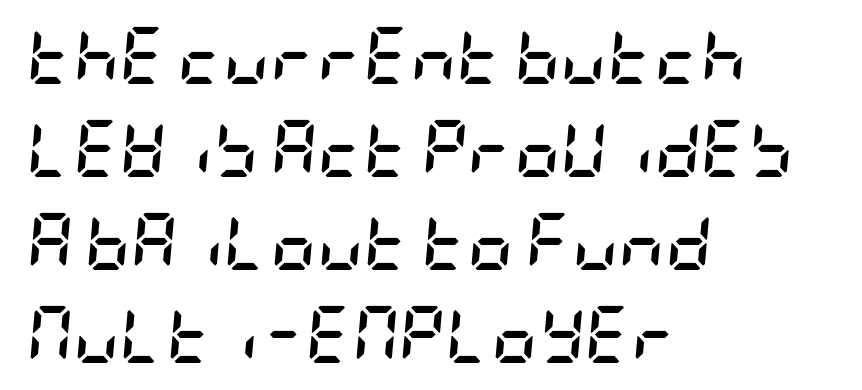
Each row of text sits above clean, open space. This block has exactly the height ordinary leading produces. The paragraph has a hard left edge and a soft right edge. I'd describe the lettering as bold — thick and assertive. Spacing between characters is what you'd get straight out of the box. You can tell it's italic because the verticals aren't actually vertical.
